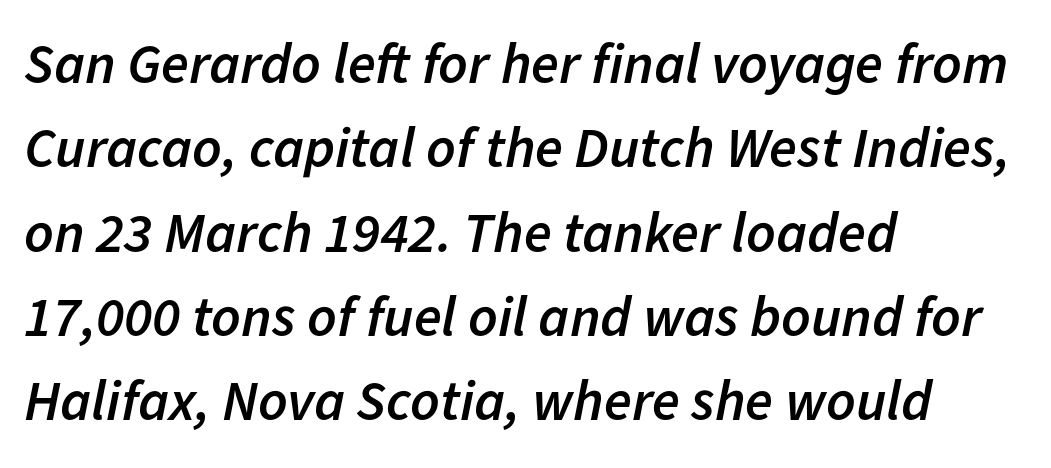
The image shows 57 px semibold type, italic (leaning right); set left-aligned, normal line spacing (1.48x), normal letter spacing, not underlined; low stroke contrast and a medium x-height.
